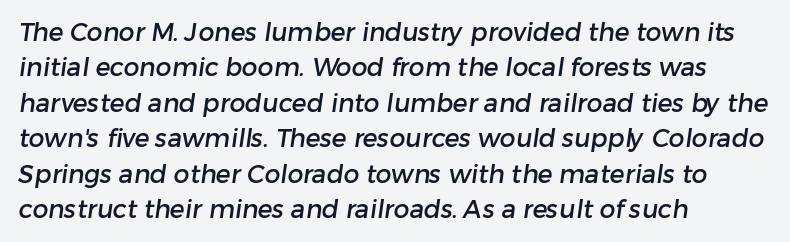
{"underline": "no", "align": "left", "line_spacing": "normal", "line_spacing_ratio": 1.42, "letter_spacing": "normal", "letter_spacing_em": 0.0, "glyph_px": 25}
